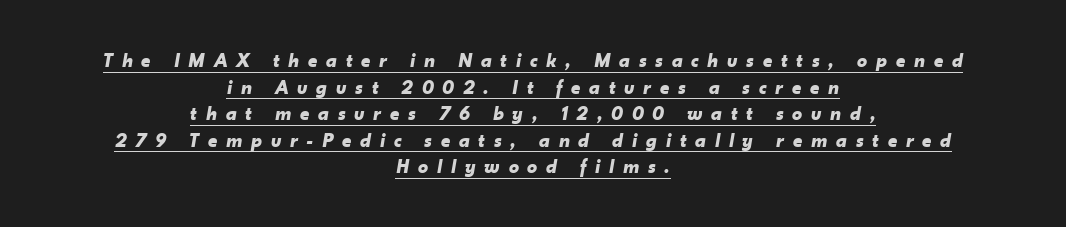
The image shows 20 px bold type, italic (leaning right); set centered, normal line spacing (1.33x), unusually wide letter spacing (+0.44 em), underlined.
